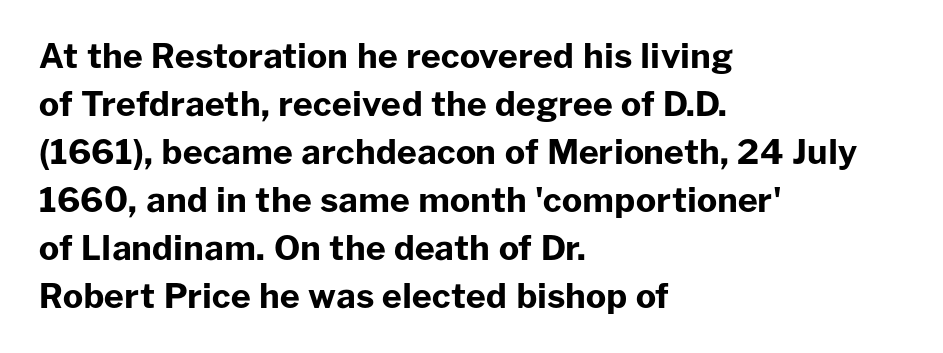
Every row of glyphs begins at an identical x-position on the left. The tracking reads as untouched default to a designer's eye. The designer left line spacing at the default. Anything drawn beneath the words? Only blank space. Type style note: lacks serifs.
